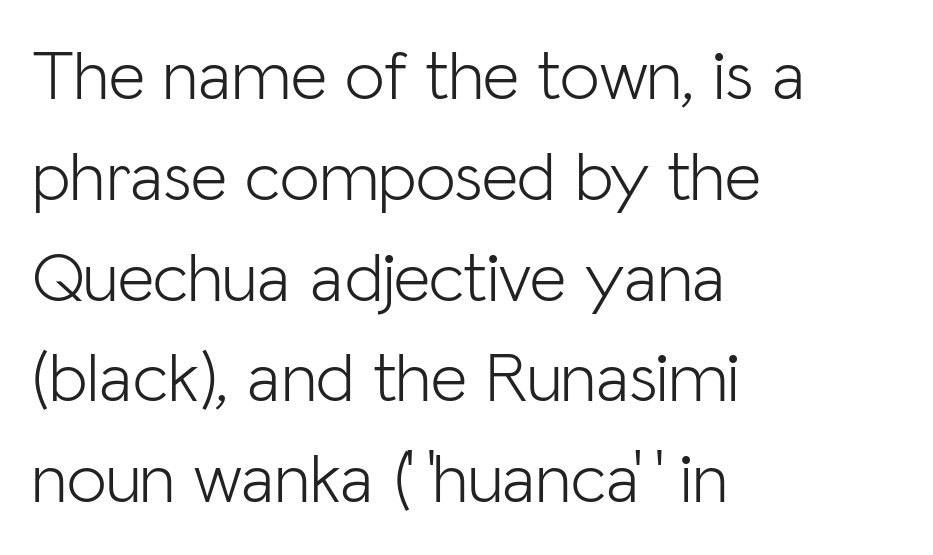
Q: Is the text bold? A: No.
Q: Is the text italic (slanted)? A: No, it is upright.
Q: Is the typeface a serif or a sans-serif typeface? A: Sans-serif.
Q: Is the text underlined? A: No.
Q: How is the paragraph aligned? A: Left-aligned.
Q: Is the spacing between letters normal or unusually wide? A: Normal.
Q: Is the spacing between lines tight, normal or loose? A: Normal.
Q: Width (condensed, normal, or wide)? A: Normal.
Q: Stroke contrast? A: Low.
Q: x-height? A: Medium.
Q: Monospaced? A: No.
